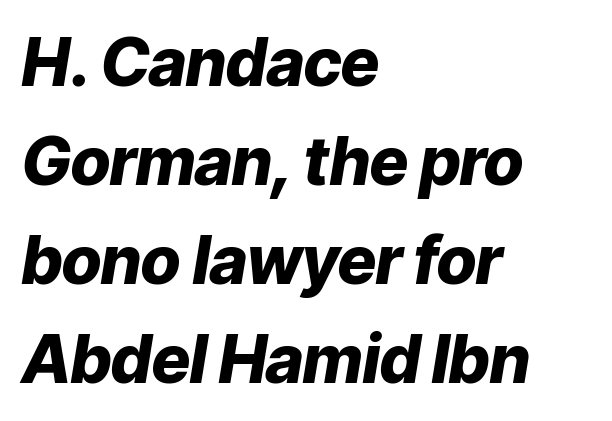
The image shows 66 px heavy type, italic (leaning right); set left-aligned, normal line spacing (1.5x), normal letter spacing, not underlined; low stroke contrast and a medium x-height.
